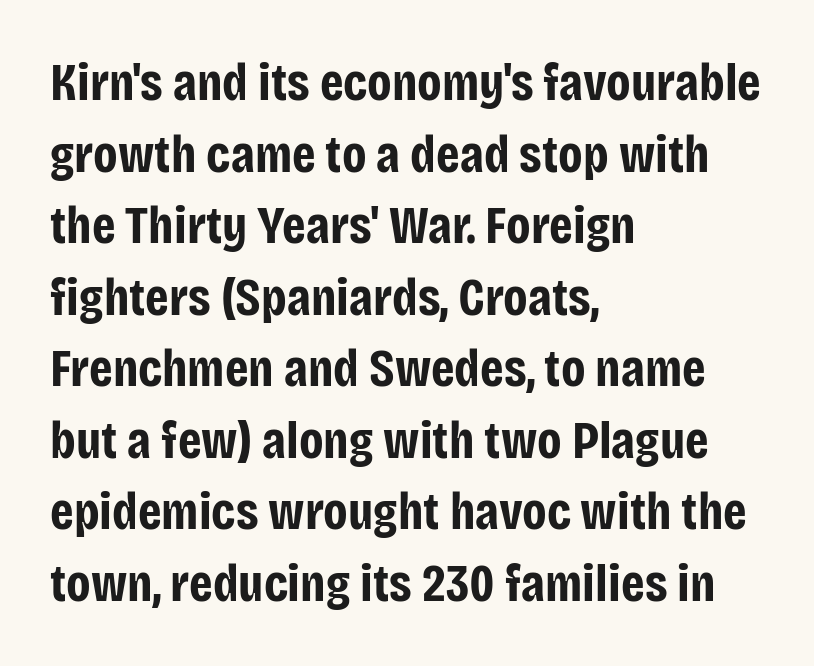
{"serif": "no", "italic": "no", "bold": "yes", "weight": "bold", "width": "condensed", "stroke_contrast": "low", "x_height": "large", "monospaced": "no", "underline": "no", "align": "left", "line_spacing": "normal", "line_spacing_ratio": 1.35, "letter_spacing": "normal", "letter_spacing_em": 0.0, "glyph_px": 53}
